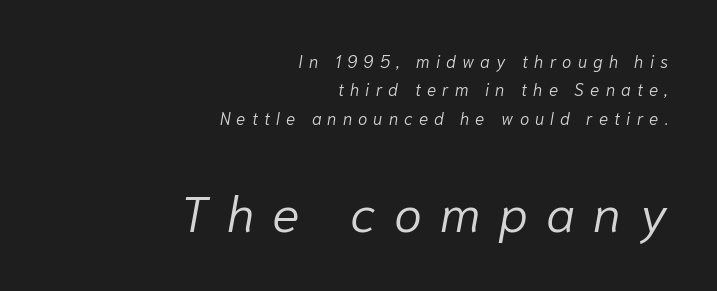
The passage shown stacks its lines at a standard gap. Stem width sits at or under what a default text font uses. These lines are set flush right with a ragged left edge. Letters rest on an invisible, unmarked baseline.
